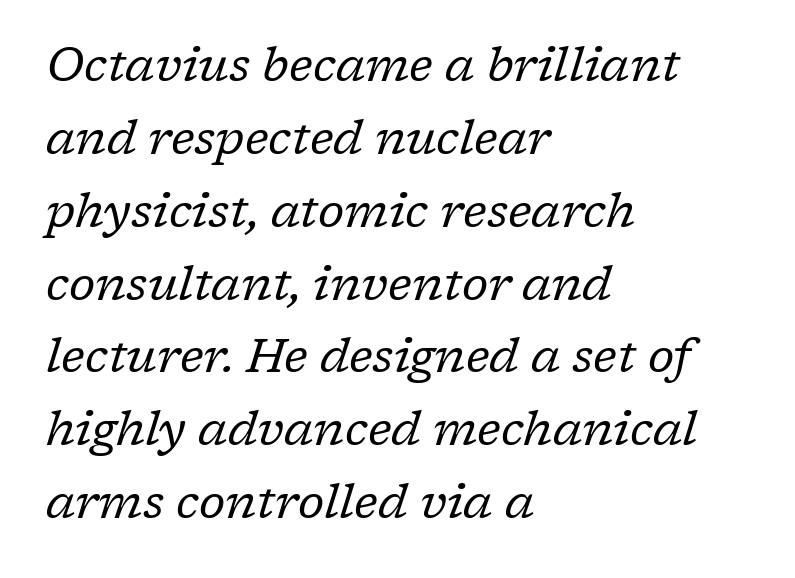
The image shows 47 px regular-weight serif type, italic (leaning right); set left-aligned, normal line spacing (1.55x), normal letter spacing, not underlined; low stroke contrast and a medium x-height.
